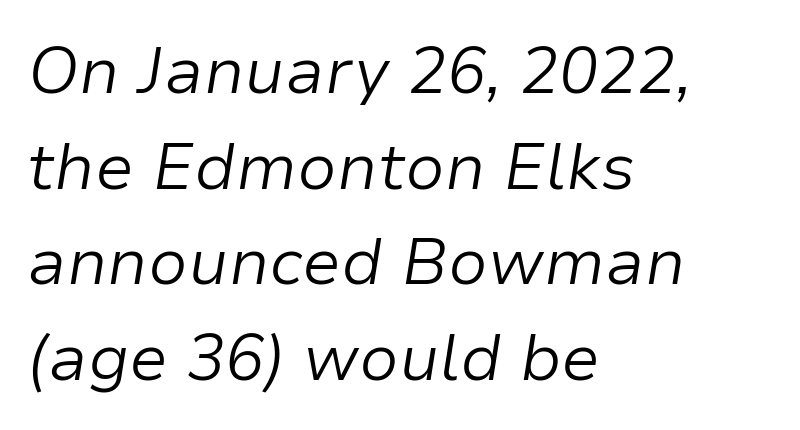
The image shows 65 px light type, italic (leaning right); set left-aligned, normal line spacing (1.47x), normal letter spacing, not underlined; low stroke contrast and a medium x-height.
